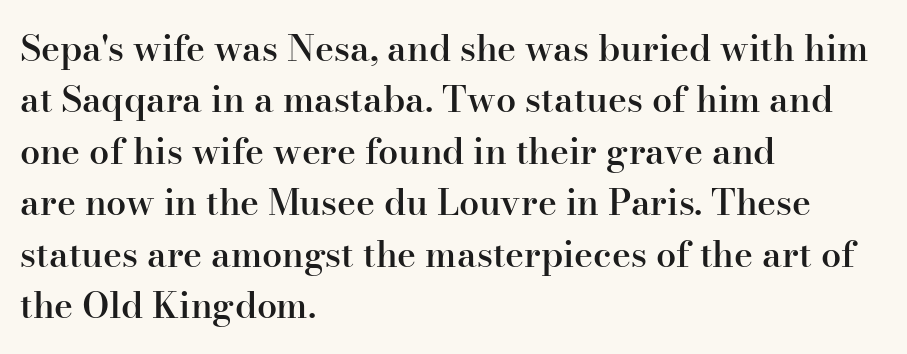
The image shows 36 px semibold serif type, upright; set left-aligned, normal line spacing (1.43x), normal letter spacing, not underlined; high stroke contrast and a small x-height.
